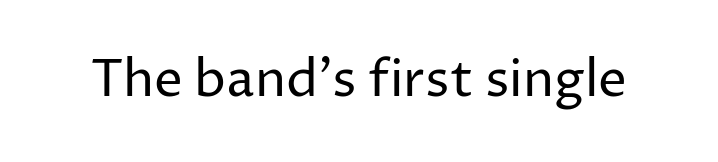
The image shows 51 px regular-weight sans-serif type, upright; set normal letter spacing, not underlined; low stroke contrast and a medium x-height.
